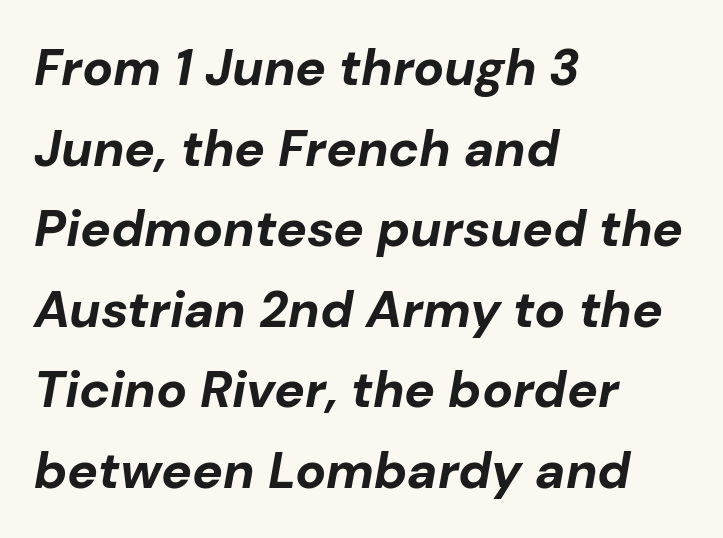
Q: Is the text bold? A: Yes.
Q: Is the text italic (slanted)? A: Yes, it leans right by about 10 degrees.
Q: Is the text underlined? A: No.
Q: How is the paragraph aligned? A: Left-aligned.
Q: Is the spacing between letters normal or unusually wide? A: Normal.
Q: Is the spacing between lines tight, normal or loose? A: Normal.
Q: Width (condensed, normal, or wide)? A: Normal.
Q: Stroke contrast? A: Low.
Q: x-height? A: Medium.
Q: Monospaced? A: No.
